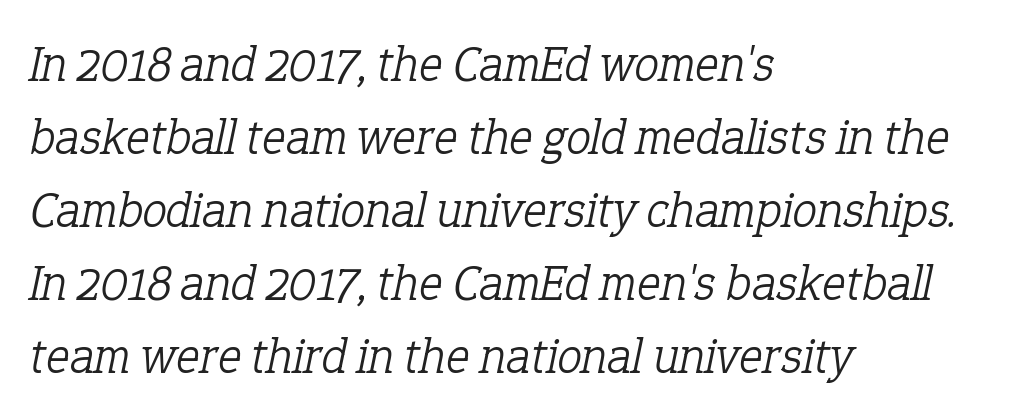
Q: Is the text bold? A: No.
Q: Is the text italic (slanted)? A: Yes, it leans right by about 12 degrees.
Q: Is the typeface a serif or a sans-serif typeface? A: Serif.
Q: Is the text underlined? A: No.
Q: How is the paragraph aligned? A: Left-aligned.
Q: Is the spacing between letters normal or unusually wide? A: Normal.
Q: Is the spacing between lines tight, normal or loose? A: Normal.
Q: Width (condensed, normal, or wide)? A: Normal.
Q: Stroke contrast? A: Low.
Q: x-height? A: Medium.
Q: Monospaced? A: No.
